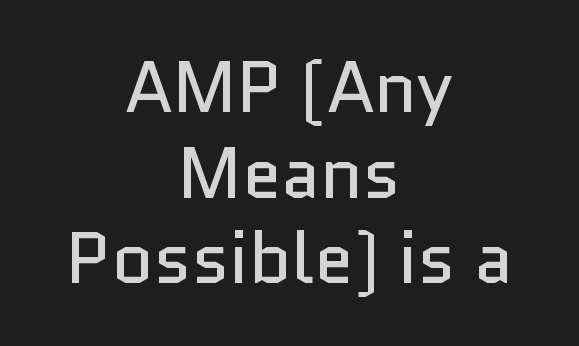
A typesetter would call this proportional, since set widths differ per character. No extra ink here — the face is not bold. The passage shown has conventional tracking throughout. Italic? Not at all — the glyphs are vertical. The baseline area is clear.
